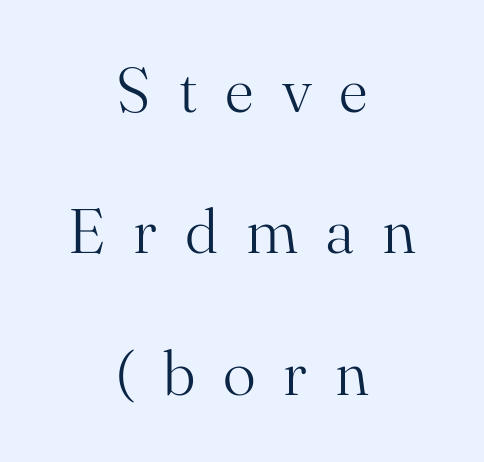
Q: Is the text bold? A: No.
Q: Is the text italic (slanted)? A: No, it is upright.
Q: Is the typeface a serif or a sans-serif typeface? A: Serif.
Q: Is the text underlined? A: No.
Q: How is the paragraph aligned? A: Centered.
Q: Is the spacing between letters normal or unusually wide? A: Unusually wide.
Q: Is the spacing between lines tight, normal or loose? A: Loose.
Q: Width (condensed, normal, or wide)? A: Normal.
Q: Stroke contrast? A: Medium.
Q: x-height? A: Small.
Q: Monospaced? A: No.
